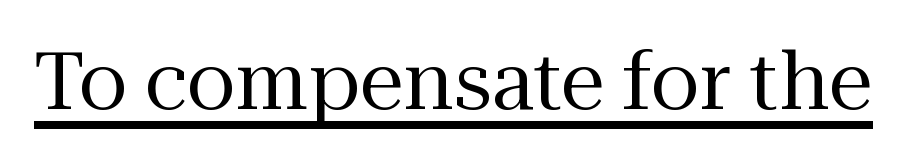
{"serif": "yes", "italic": "no", "bold": "no", "weight": "regular", "width": "normal", "stroke_contrast": "medium", "x_height": "medium", "monospaced": "no", "underline": "yes", "letter_spacing": "normal", "letter_spacing_em": 0.0, "glyph_px": 80}
